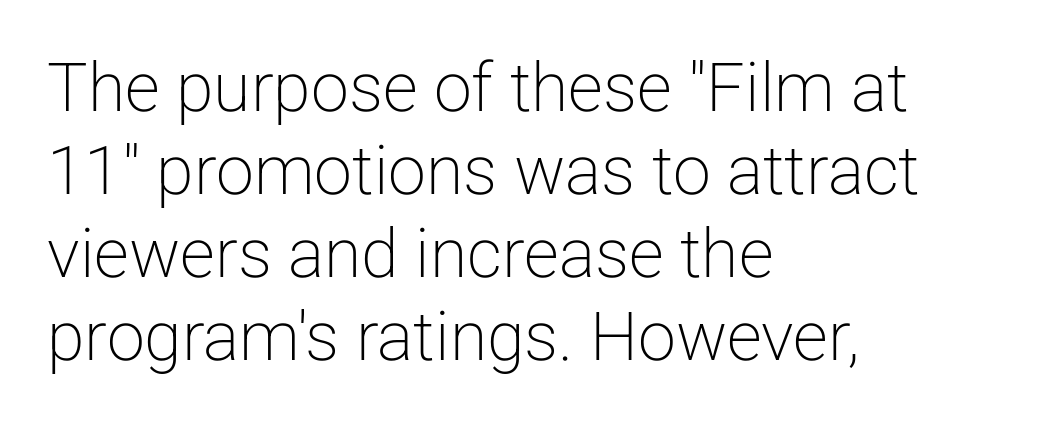
The image shows 68 px light sans-serif type, upright; set left-aligned, line spacing 1.22x, normal letter spacing, not underlined; low stroke contrast and a medium x-height.
